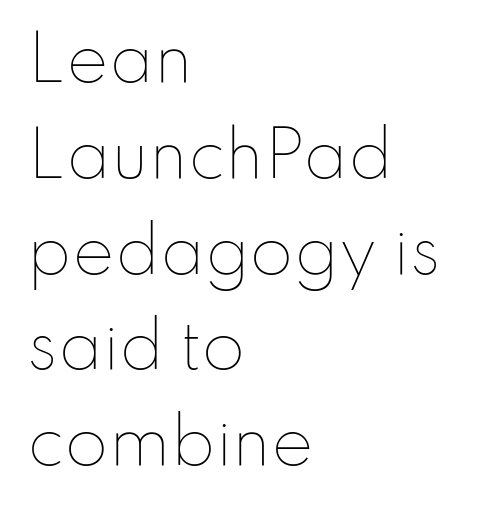
{"italic": "no", "bold": "no", "weight": "thin", "width": "normal", "stroke_contrast": "low", "x_height": "small", "monospaced": "no", "underline": "no", "align": "left", "line_spacing": "normal", "line_spacing_ratio": 1.52, "letter_spacing": "normal", "letter_spacing_em": 0.0, "glyph_px": 63}
